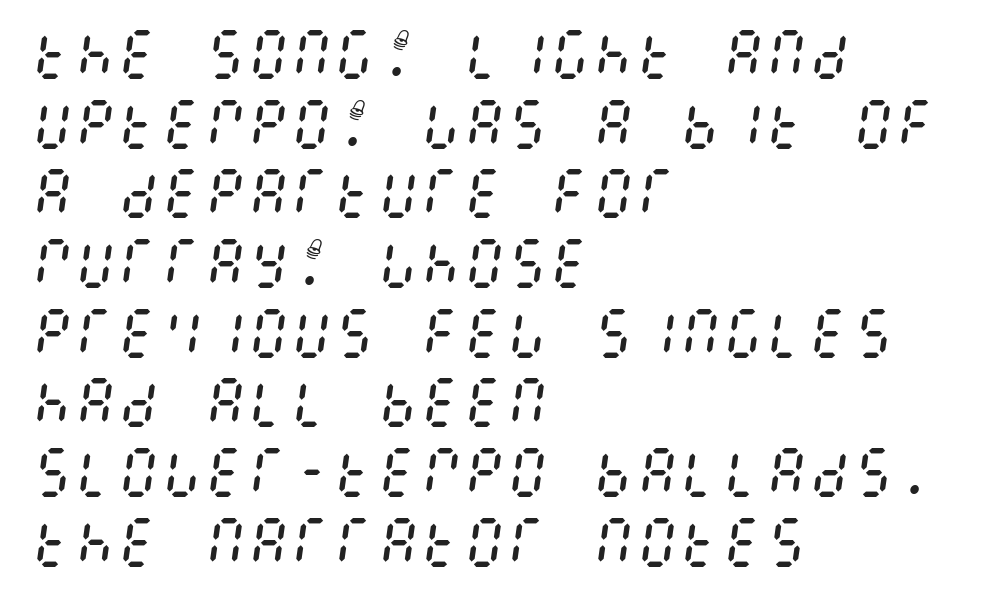
The image shows 54 px regular-weight, condensed type, italic (leaning right); set left-aligned, normal line spacing (1.29x), normal letter spacing, not underlined; medium stroke contrast and a large x-height.
